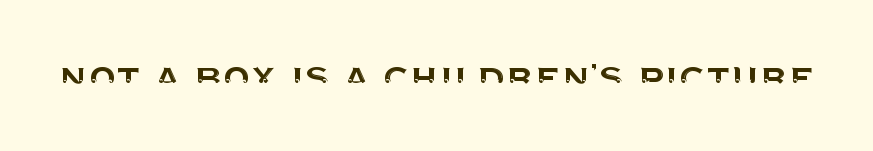
The image shows 45 px sans-serif type, upright; set normal letter spacing, not underlined; medium stroke contrast and a large x-height.
